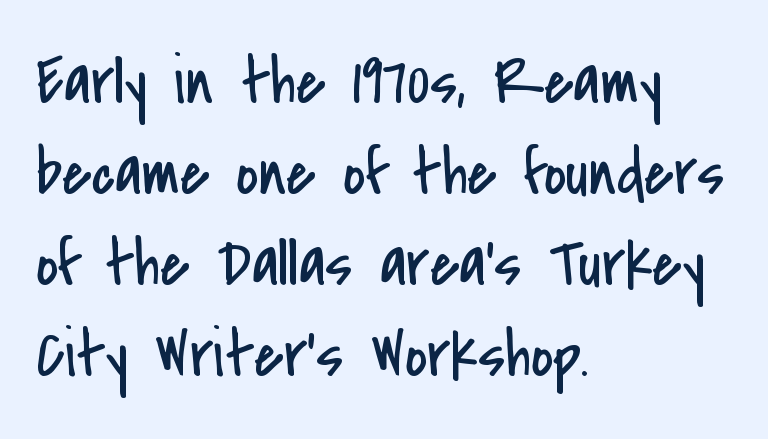
{"serif": "no", "italic": "no", "bold": "no", "weight": "regular", "width": "condensed", "stroke_contrast": "low", "x_height": "small", "monospaced": "no", "underline": "no", "align": "left", "line_spacing": "normal", "line_spacing_ratio": 1.34, "letter_spacing": "normal", "letter_spacing_em": 0.0, "glyph_px": 68}
